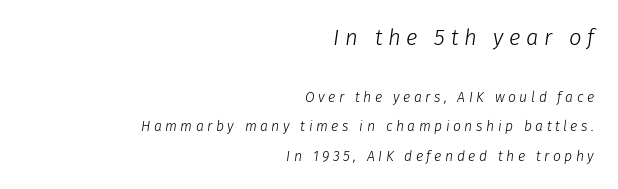
{"italic": "yes", "lean": "right", "slant_degrees": 8, "bold": "no", "underline": "no", "align": "right", "line_spacing": "loose", "line_spacing_ratio": 2.1, "letter_spacing": "wide", "letter_spacing_em": 0.25, "larger_block": "first", "size_ratio": 1.57, "glyph_px": 22}
